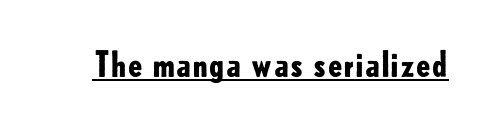
The image shows 34 px bold sans-serif type, upright; set normal letter spacing, underlined; low stroke contrast and a small x-height.
